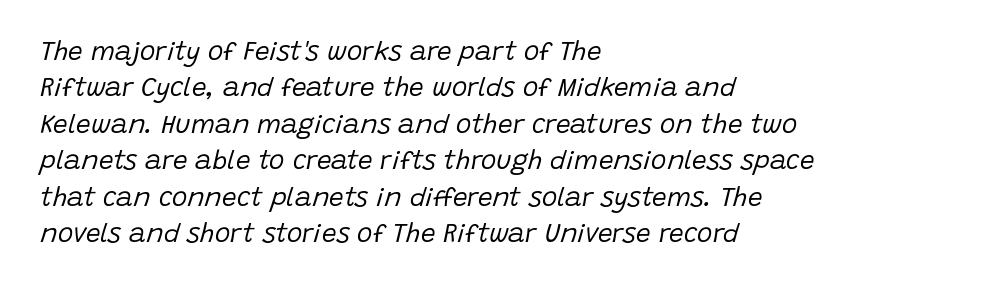
Q: Is the text bold? A: No.
Q: Is the text italic (slanted)? A: Yes, it leans right by about 15 degrees.
Q: Is the text underlined? A: No.
Q: How is the paragraph aligned? A: Left-aligned.
Q: Is the spacing between letters normal or unusually wide? A: Normal.
Q: Is the spacing between lines tight, normal or loose? A: Normal.
